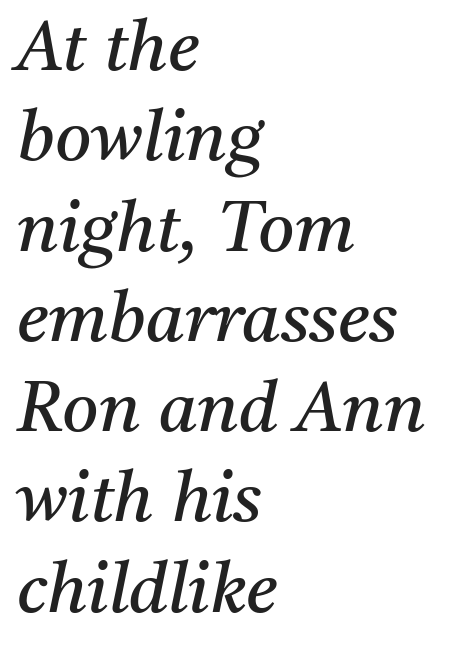
The image shows 70 px regular-weight serif type, italic (leaning right); set left-aligned, normal line spacing (1.29x), normal letter spacing, not underlined; medium stroke contrast and a medium x-height.
